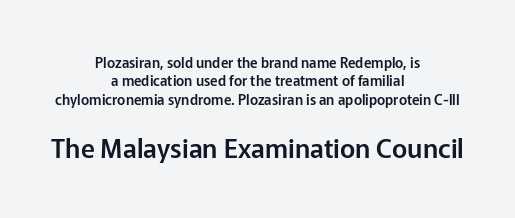
The image shows 26 px text type, upright; set centered, normal line spacing (1.32x), normal letter spacing, not underlined; the second (bottom) block is 1.86x larger.
